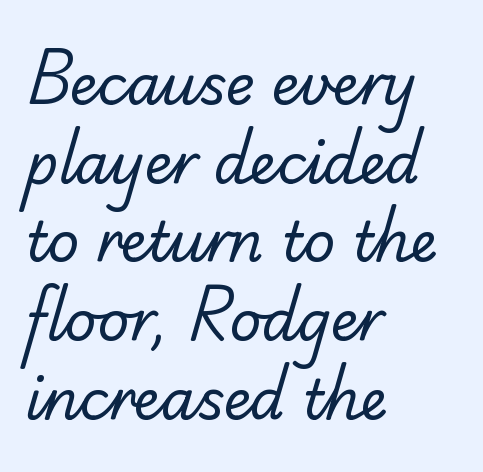
Notice how the passage keeps a crisp vertical edge on the left only. Nothing sits at the stroke ends, so this counts as sans-serif. Stroke thickness stays within the range of a standard reading face or lighter. Tracking here is standard; glyphs follow each other at the usual distance. The leading is moderate, giving the passage an even texture. The gap between lines stays unmarked.
